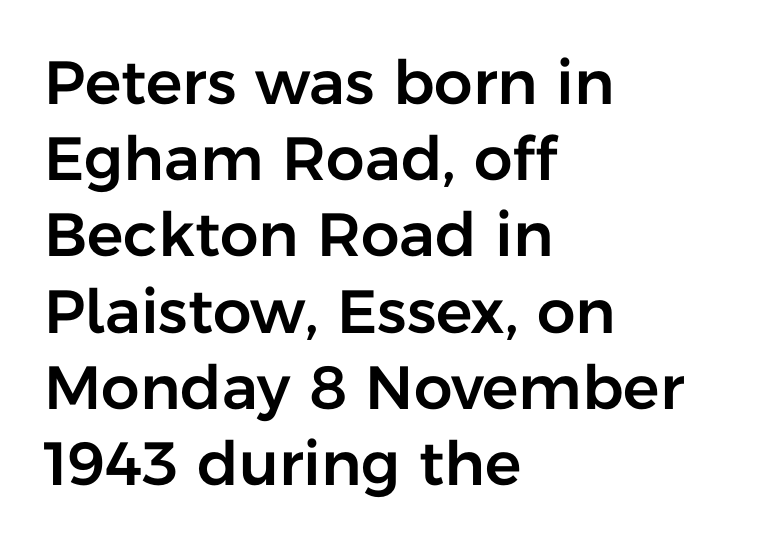
The image shows 61 px sans-serif type, upright; set left-aligned, normal line spacing (1.25x), normal letter spacing, not underlined; low stroke contrast and a medium x-height.
